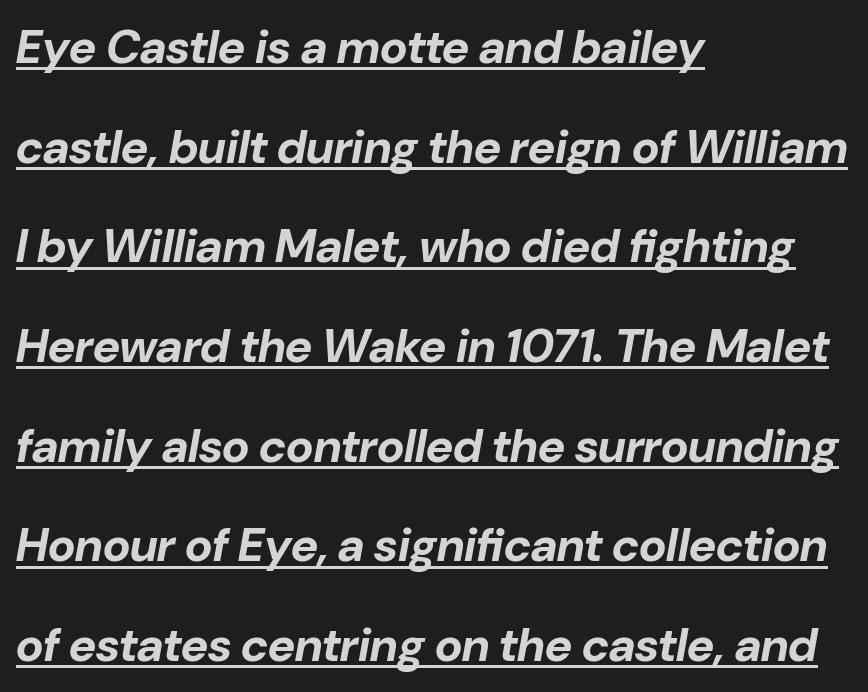
Q: Is the text bold? A: Yes.
Q: Is the text italic (slanted)? A: Yes, it leans right by about 10 degrees.
Q: Is the text underlined? A: Yes.
Q: How is the paragraph aligned? A: Left-aligned.
Q: Is the spacing between letters normal or unusually wide? A: Normal.
Q: Is the spacing between lines tight, normal or loose? A: Loose.
Q: Width (condensed, normal, or wide)? A: Normal.
Q: Stroke contrast? A: Low.
Q: x-height? A: Medium.
Q: Monospaced? A: No.
